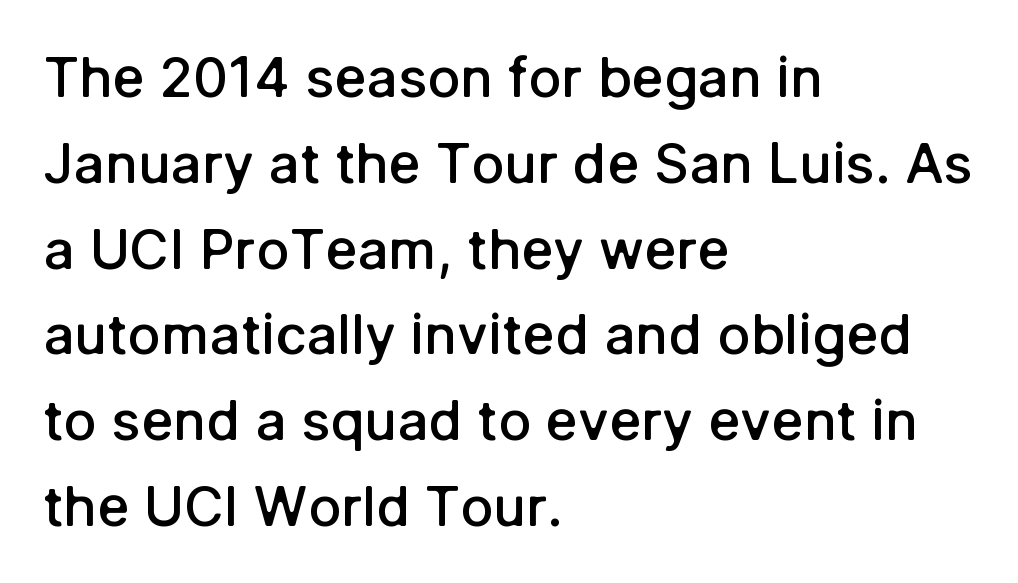
{"serif": "no", "italic": "no", "bold": "semi", "weight": "semibold", "width": "normal", "stroke_contrast": "low", "x_height": "medium", "monospaced": "no", "underline": "no", "align": "left", "line_spacing": "normal", "line_spacing_ratio": 1.56, "letter_spacing": "normal", "letter_spacing_em": 0.0, "glyph_px": 55}
